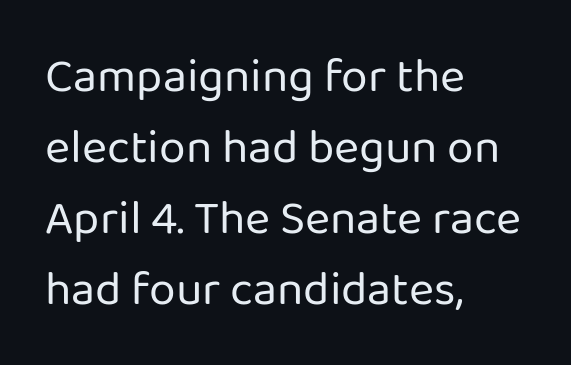
The image shows 48 px regular-weight sans-serif type, upright; set left-aligned, normal line spacing (1.48x), normal letter spacing, not underlined; low stroke contrast and a medium x-height.
